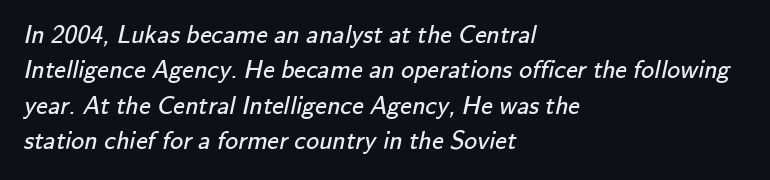
Honestly, there is no underline to notice here at all. Students, observe: this is what conventionally led text looks like. No extra tracking has been applied to these lines. Stems here are at most as thick as an everyday book face. One-word summary of the alignment: left.
